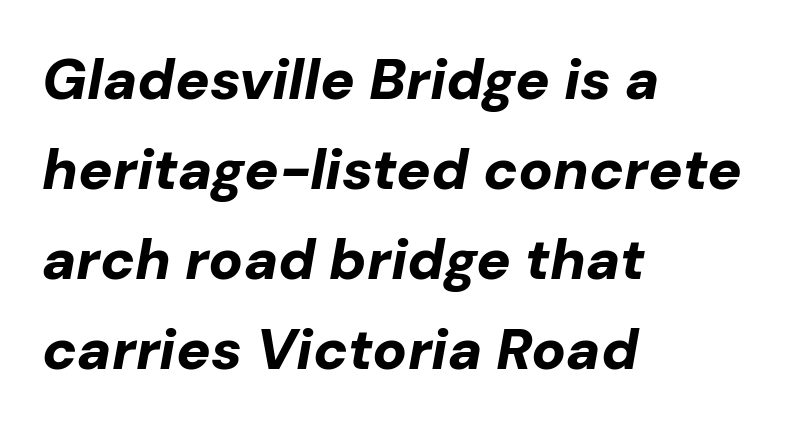
A full-strength bold gives these letters their thick strokes. Just letters on the line, the space beneath them empty. Characters are canted at an angle relative to the baseline's perpendicular. Tracking value appears to be zero — textbook default spacing.
